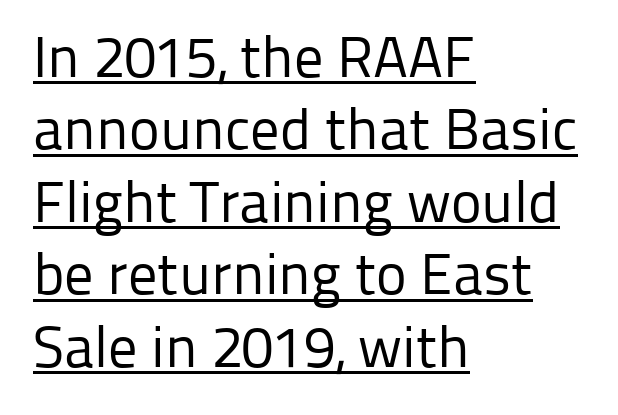
{"serif": "no", "italic": "no", "bold": "no", "weight": "regular", "width": "normal", "stroke_contrast": "low", "x_height": "medium", "monospaced": "no", "underline": "yes", "align": "left", "line_spacing": "normal", "line_spacing_ratio": 1.25, "letter_spacing": "normal", "letter_spacing_em": 0.0, "glyph_px": 58}
